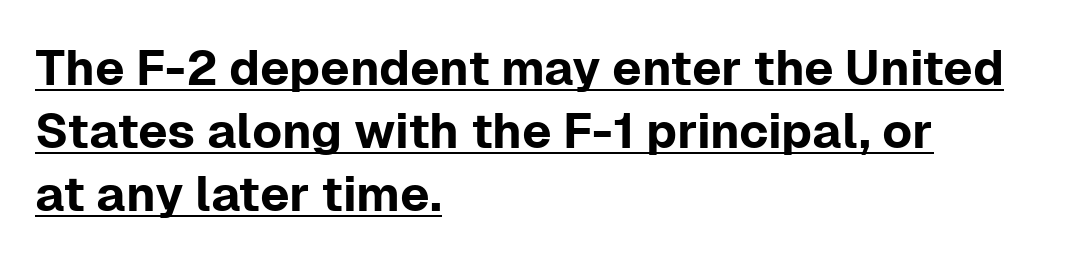
{"serif": "no", "italic": "no", "width": "normal", "stroke_contrast": "low", "x_height": "medium", "monospaced": "no", "underline": "yes", "align": "left", "line_spacing": "normal", "line_spacing_ratio": 1.29, "letter_spacing": "normal", "letter_spacing_em": 0.0, "glyph_px": 49}
